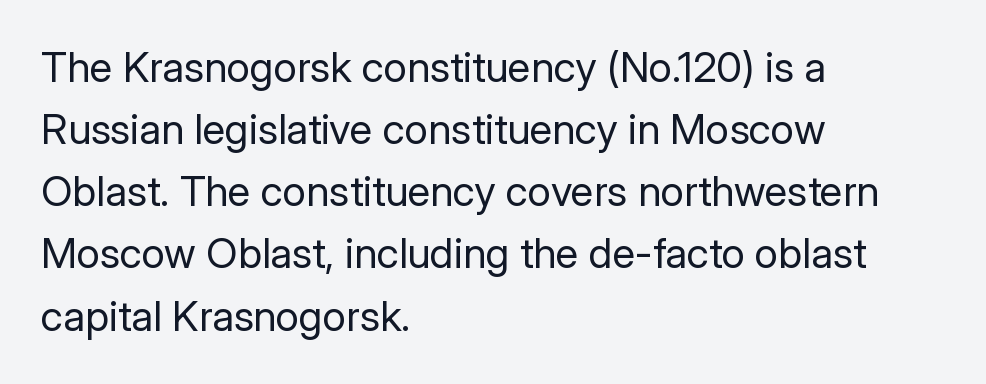
{"serif": "no", "italic": "no", "bold": "no", "weight": "regular", "width": "normal", "stroke_contrast": "low", "x_height": "medium", "monospaced": "no", "underline": "no", "align": "left", "line_spacing": "normal", "line_spacing_ratio": 1.48, "letter_spacing": "normal", "letter_spacing_em": 0.0, "glyph_px": 42}
